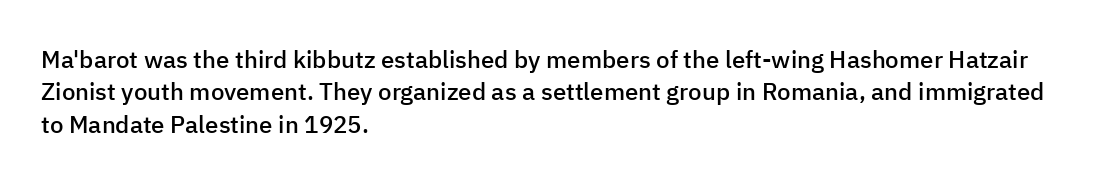
The image shows 24 px text type, upright; set left-aligned, normal line spacing (1.35x), normal letter spacing, not underlined.
